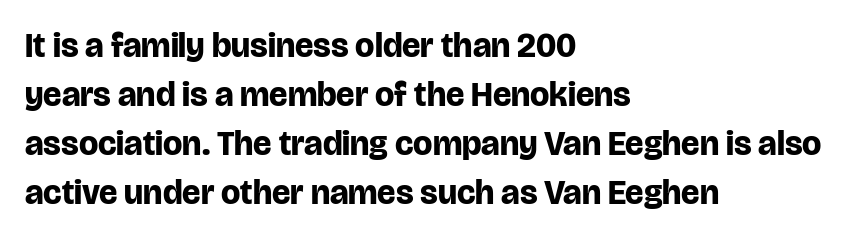
The image shows 34 px bold sans-serif type, upright; set left-aligned, normal line spacing (1.44x), normal letter spacing, not underlined; low stroke contrast and a large x-height.
